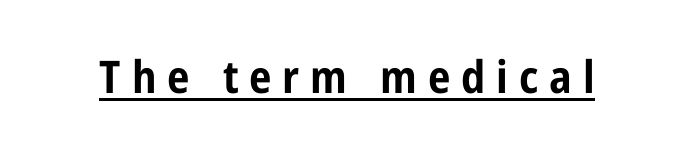
The image shows 45 px bold, condensed sans-serif type, upright; set unusually wide letter spacing (+0.24 em), underlined; low stroke contrast and a medium x-height.
